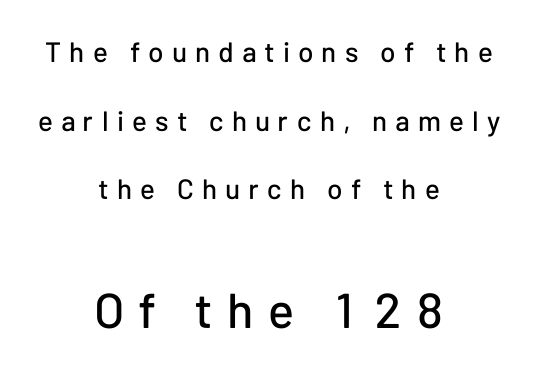
Q: Is the text italic (slanted)? A: No, it is upright.
Q: Is the typeface a serif or a sans-serif typeface? A: Sans-serif.
Q: Is the text underlined? A: No.
Q: How is the paragraph aligned? A: Centered.
Q: Is the spacing between letters normal or unusually wide? A: Unusually wide.
Q: Is the spacing between lines tight, normal or loose? A: Loose.
Q: Which block of text is set in a larger size, the first (top) or the second (bottom)? A: The second (bottom) one.
Q: Width (condensed, normal, or wide)? A: Normal.
Q: Stroke contrast? A: Low.
Q: x-height? A: Medium.
Q: Monospaced? A: No.
